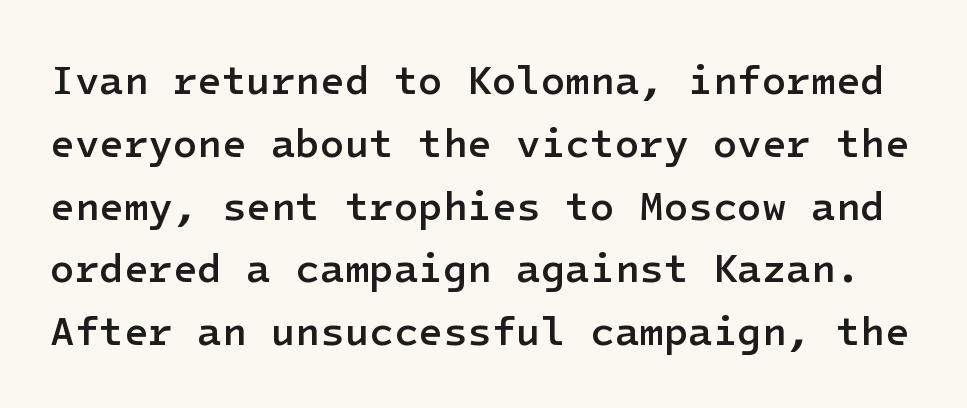
Students, note that the glyphs here touch the page at normal intervals. What weight is shown? A semibold, between regular and bold. The glyphs are unaccompanied by any horizontal stroke below them. Summary of vertical rhythm: regular, with standard interline spacing. Letterform terminals end flat and unadorned throughout the passage. Notice how the stems are strictly vertical — no italics here.
